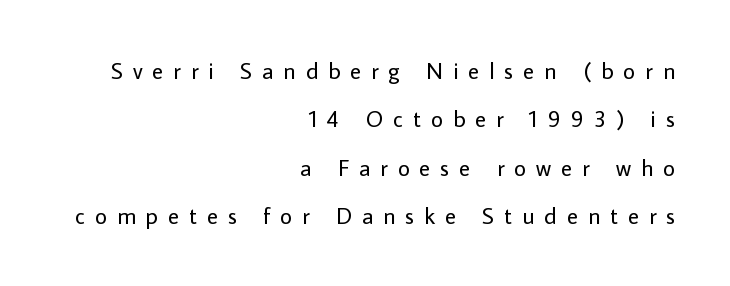
Q: Is the text bold? A: No.
Q: Is the text italic (slanted)? A: No, it is upright.
Q: Is the text underlined? A: No.
Q: How is the paragraph aligned? A: Right-aligned.
Q: Is the spacing between letters normal or unusually wide? A: Unusually wide.
Q: Is the spacing between lines tight, normal or loose? A: Loose.
